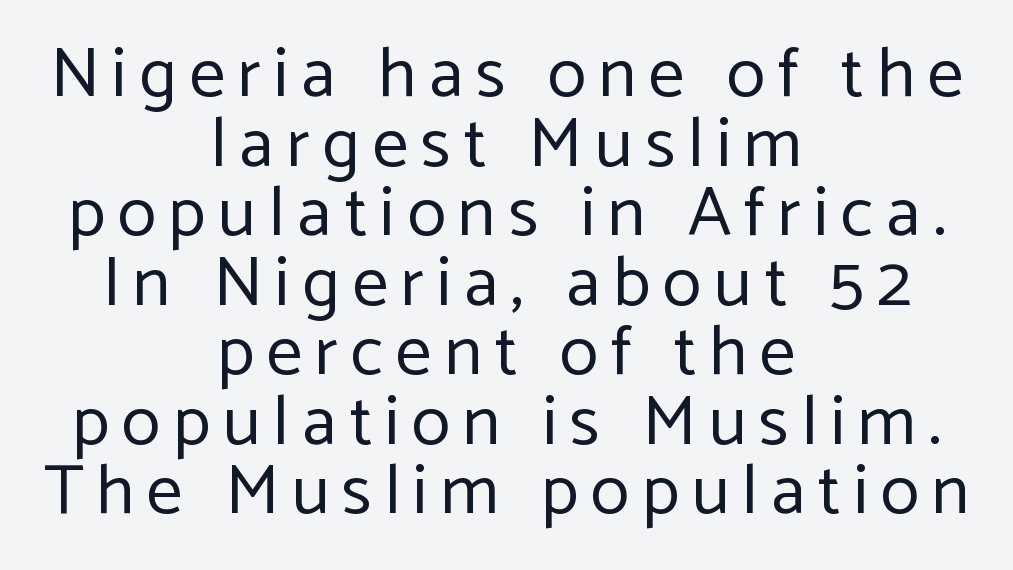
Q: Is the text bold? A: No.
Q: Is the text italic (slanted)? A: No, it is upright.
Q: Is the typeface a serif or a sans-serif typeface? A: Sans-serif.
Q: Is the text underlined? A: No.
Q: How is the paragraph aligned? A: Centered.
Q: Is the spacing between lines tight, normal or loose? A: Tight.
Q: Width (condensed, normal, or wide)? A: Normal.
Q: Stroke contrast? A: Low.
Q: x-height? A: Medium.
Q: Monospaced? A: No.
